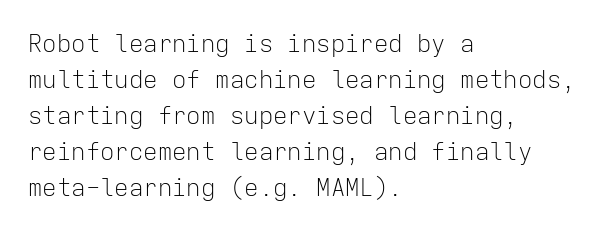
There is no visible air inserted between adjacent glyphs. The rendering anchors every line to the left-hand side. Counters stay open thanks to moderate or lighter strokes. Is there much room between lines? A standard amount, neither cramped nor airy. Type without underlining.
